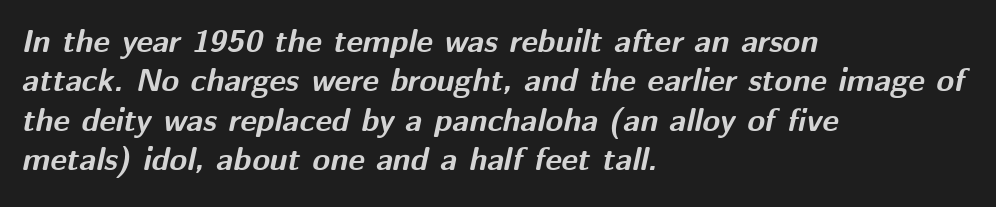
{"italic": "yes", "lean": "right", "slant_degrees": 12, "bold": "yes", "weight": "bold", "width": "normal", "stroke_contrast": "medium", "x_height": "medium", "monospaced": "no", "underline": "no", "align": "left", "line_spacing_ratio": 1.23, "letter_spacing": "normal", "letter_spacing_em": 0.0, "glyph_px": 32}
